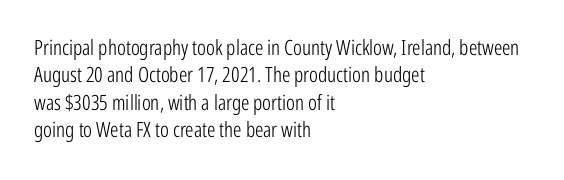
{"italic": "no", "bold": "no", "underline": "no", "align": "left", "line_spacing": "normal", "line_spacing_ratio": 1.3, "letter_spacing": "normal", "letter_spacing_em": 0.0, "glyph_px": 21}
